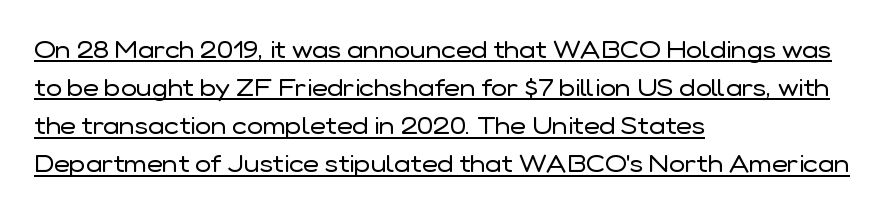
The lettering stays uniformly vertical, giving the passage a roman look. The passage shown is underscored from start to finish. Regarding leading, the lines here are spaced in the standard way. Short note: letters normally spaced. No extra ink here — the face is not bold. Notice how the passage keeps a crisp vertical edge on the left only.
